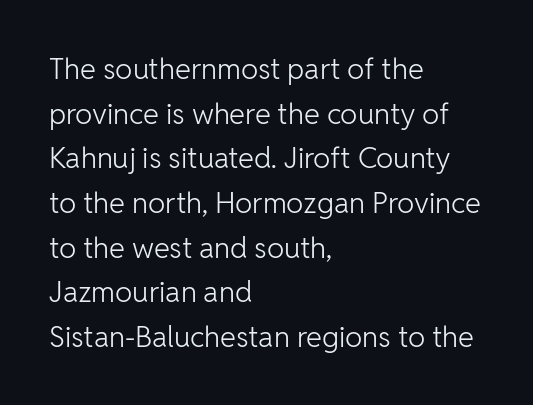
The image shows 29 px light sans-serif type, upright; set left-aligned, normal line spacing (1.54x), normal letter spacing, not underlined; low stroke contrast and a medium x-height.
